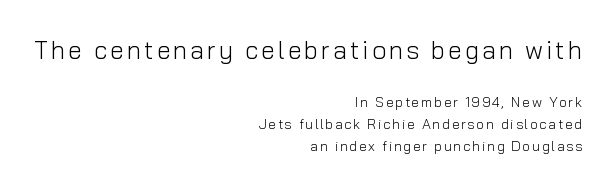
Q: Is the text bold? A: No.
Q: Is the text italic (slanted)? A: No, it is upright.
Q: Is the text underlined? A: No.
Q: How is the paragraph aligned? A: Right-aligned.
Q: Is the spacing between lines tight, normal or loose? A: Normal.
Q: Which block of text is set in a larger size, the first (top) or the second (bottom)? A: The first (top) one.
